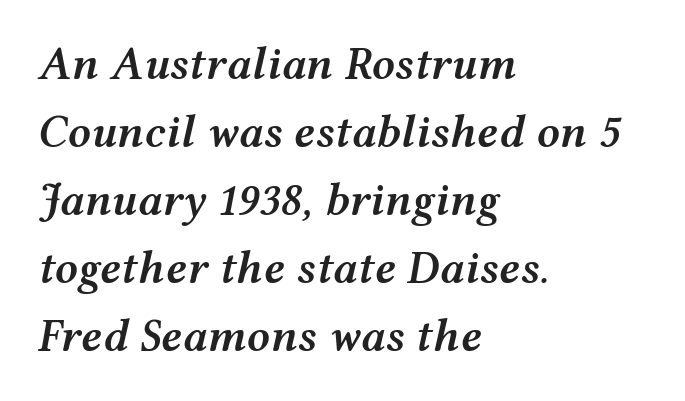
Quick note: italic. The letters advance in unequal steps, a hallmark of proportional type. Its strokes are somewhat broadened, the hallmark of semibold type. The passage shown stacks its lines at a standard gap. If you drew a ruler down the left edge, every line would touch it. The string is rendered with underlining switched off.
